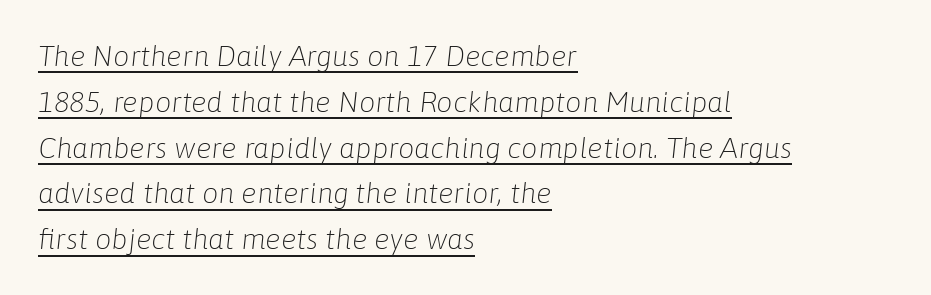
{"italic": "yes", "lean": "right", "slant_degrees": 6, "bold": "no", "weight": "light", "width": "normal", "stroke_contrast": "low", "x_height": "medium", "monospaced": "no", "underline": "yes", "align": "left", "line_spacing": "normal", "line_spacing_ratio": 1.58, "letter_spacing": "normal", "letter_spacing_em": 0.0, "glyph_px": 29}
